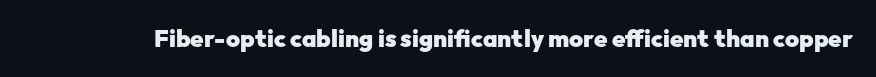
The image shows 24 px bold type, upright; set normal letter spacing, not underlined.
